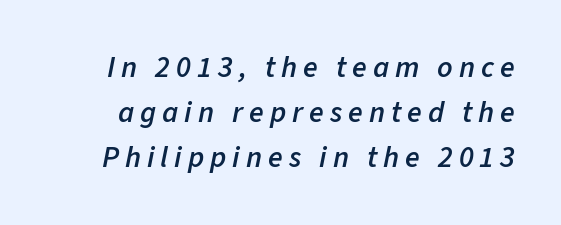
Q: Is the text bold? A: Semi-bold.
Q: Is the text italic (slanted)? A: Yes, it leans right by about 11 degrees.
Q: Is the text underlined? A: No.
Q: Is the spacing between letters normal or unusually wide? A: Unusually wide.
Q: Is the spacing between lines tight, normal or loose? A: Normal.
Q: Width (condensed, normal, or wide)? A: Normal.
Q: Stroke contrast? A: Low.
Q: x-height? A: Medium.
Q: Monospaced? A: No.
